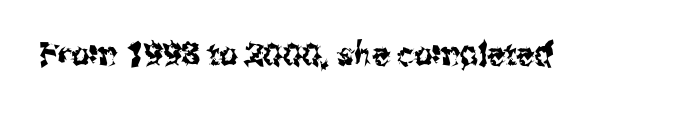
Q: Is the text italic (slanted)? A: No, it is upright.
Q: Is the typeface a serif or a sans-serif typeface? A: Sans-serif.
Q: Is the text underlined? A: No.
Q: Is the spacing between letters normal or unusually wide? A: Normal.
Q: Width (condensed, normal, or wide)? A: Condensed.
Q: Stroke contrast? A: Medium.
Q: x-height? A: Medium.
Q: Monospaced? A: No.
